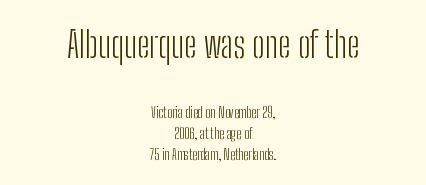
Q: Is the text bold? A: No.
Q: Is the text italic (slanted)? A: No, it is upright.
Q: Is the typeface a serif or a sans-serif typeface? A: Sans-serif.
Q: Is the text underlined? A: No.
Q: How is the paragraph aligned? A: Centered.
Q: Is the spacing between letters normal or unusually wide? A: Normal.
Q: Is the spacing between lines tight, normal or loose? A: Normal.
Q: Which block of text is set in a larger size, the first (top) or the second (bottom)? A: The first (top) one.
Q: Width (condensed, normal, or wide)? A: Condensed.
Q: Stroke contrast? A: Low.
Q: x-height? A: Medium.
Q: Monospaced? A: No.
